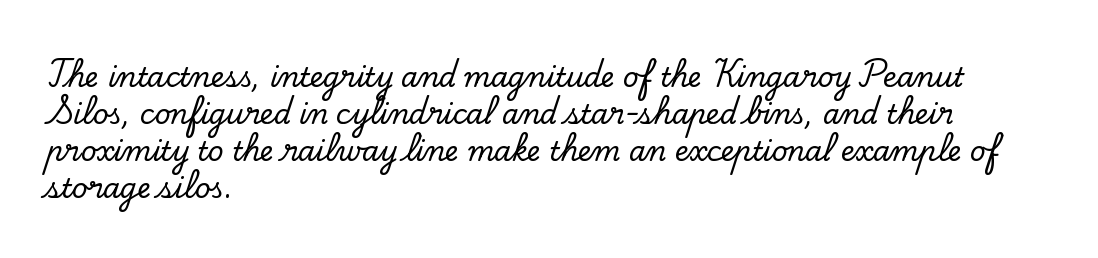
{"underline": "no", "align": "left", "line_spacing": "normal", "line_spacing_ratio": 1.37, "letter_spacing": "normal", "letter_spacing_em": 0.0, "glyph_px": 27}
